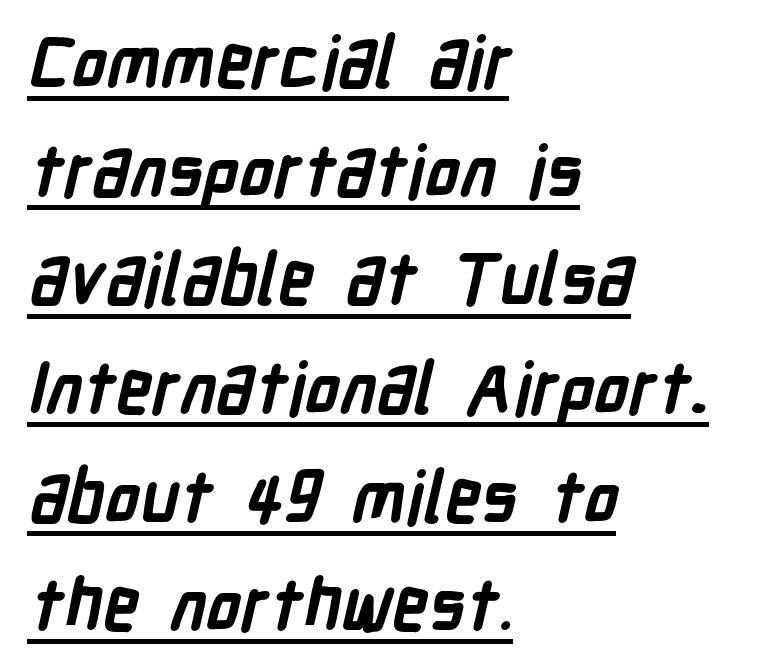
A typesetter would label this face a sans. Underlined type. Line beginnings align vertically; line endings do not. Pretty heavy lettering here — definitely bold.
